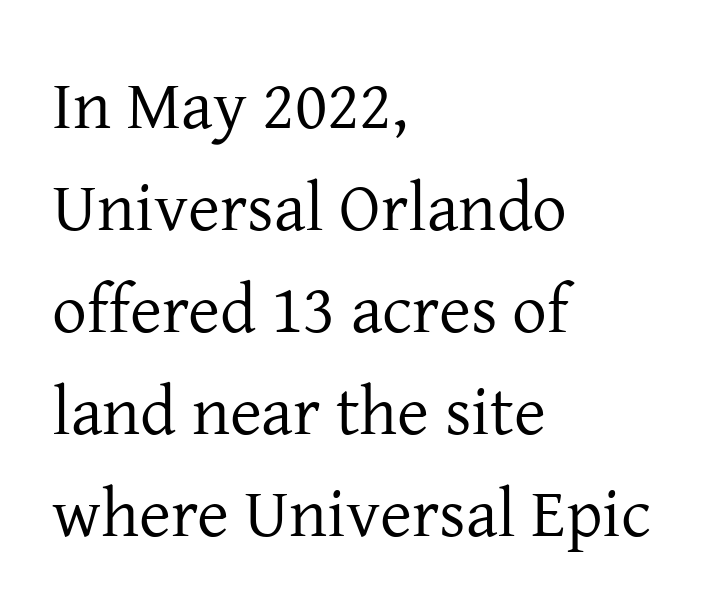
{"serif": "yes", "italic": "no", "bold": "no", "weight": "regular", "width": "normal", "stroke_contrast": "low", "x_height": "medium", "monospaced": "no", "underline": "no", "align": "left", "line_spacing": "normal", "line_spacing_ratio": 1.48, "letter_spacing": "normal", "letter_spacing_em": 0.0, "glyph_px": 69}
